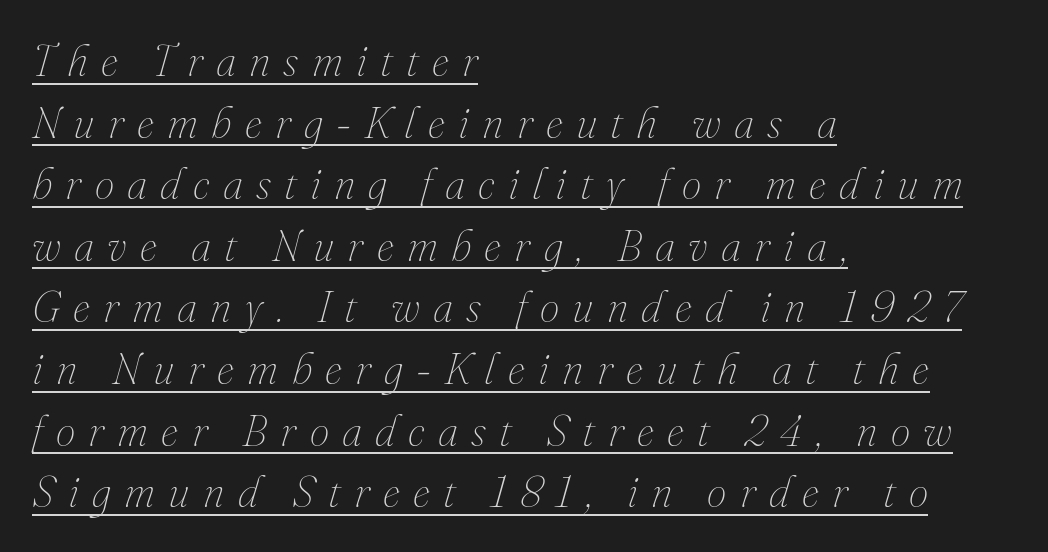
Q: Is the text bold? A: No.
Q: Is the text italic (slanted)? A: Yes, it leans right by about 16 degrees.
Q: Is the text underlined? A: Yes.
Q: How is the paragraph aligned? A: Left-aligned.
Q: Is the spacing between letters normal or unusually wide? A: Unusually wide.
Q: Is the spacing between lines tight, normal or loose? A: Normal.
Q: Width (condensed, normal, or wide)? A: Normal.
Q: Stroke contrast? A: Medium.
Q: x-height? A: Small.
Q: Monospaced? A: No.
